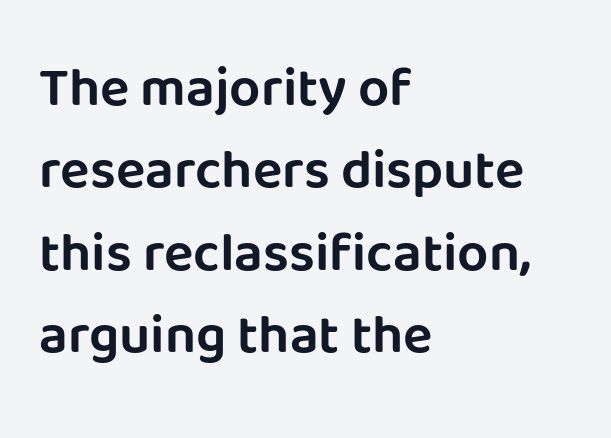
Q: Is the text italic (slanted)? A: No, it is upright.
Q: Is the typeface a serif or a sans-serif typeface? A: Sans-serif.
Q: Is the text underlined? A: No.
Q: How is the paragraph aligned? A: Left-aligned.
Q: Is the spacing between letters normal or unusually wide? A: Normal.
Q: Is the spacing between lines tight, normal or loose? A: Normal.
Q: Width (condensed, normal, or wide)? A: Normal.
Q: Stroke contrast? A: Low.
Q: x-height? A: Large.
Q: Monospaced? A: No.
